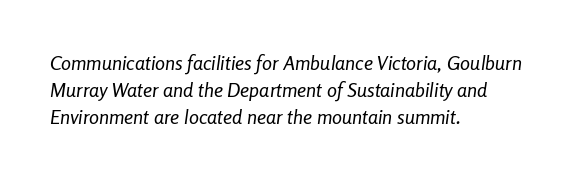
{"italic": "yes", "lean": "right", "slant_degrees": 8, "bold": "no", "underline": "no", "align": "left", "line_spacing": "normal", "line_spacing_ratio": 1.36, "letter_spacing": "normal", "letter_spacing_em": 0.0, "glyph_px": 20}
